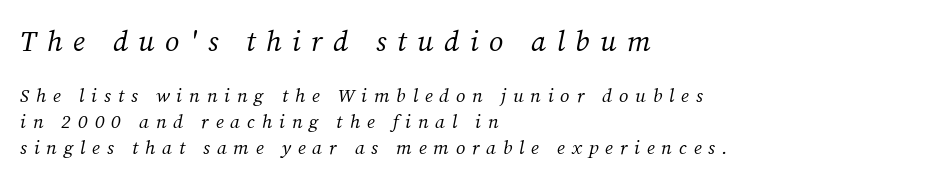
Q: Is the text bold? A: No.
Q: Is the text italic (slanted)? A: Yes, it leans right by about 12 degrees.
Q: Is the typeface a serif or a sans-serif typeface? A: Serif.
Q: Is the text underlined? A: No.
Q: How is the paragraph aligned? A: Left-aligned.
Q: Is the spacing between letters normal or unusually wide? A: Unusually wide.
Q: Is the spacing between lines tight, normal or loose? A: Normal.
Q: Which block of text is set in a larger size, the first (top) or the second (bottom)? A: The first (top) one.
Q: Width (condensed, normal, or wide)? A: Normal.
Q: Stroke contrast? A: Medium.
Q: x-height? A: Medium.
Q: Monospaced? A: No.
